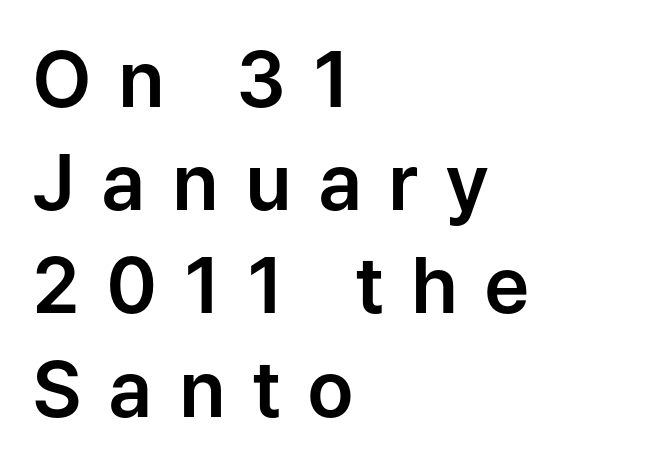
{"serif": "no", "italic": "no", "width": "normal", "stroke_contrast": "low", "x_height": "medium", "monospaced": "no", "underline": "no", "align": "left", "line_spacing": "normal", "line_spacing_ratio": 1.34, "letter_spacing": "wide", "letter_spacing_em": 0.34, "glyph_px": 77}
